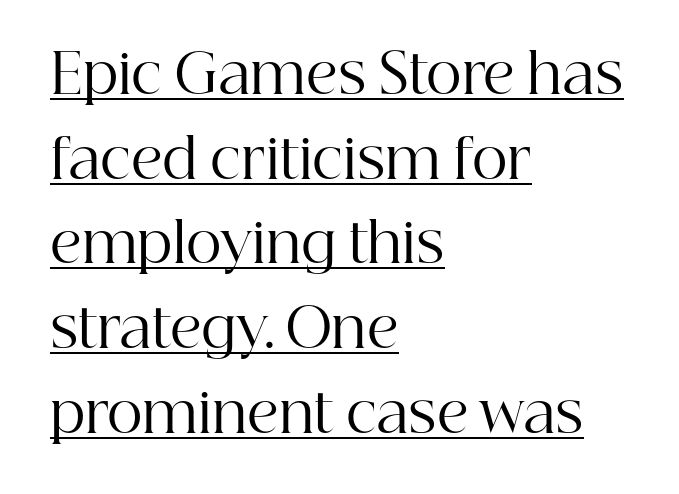
The image shows 55 px regular-weight serif type, upright; set left-aligned, normal line spacing (1.54x), normal letter spacing, underlined; high stroke contrast and a medium x-height.
